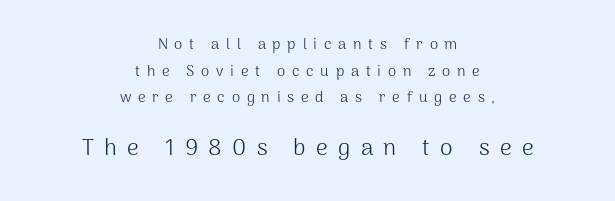
Notice how the passage keeps no hard edge, just a central spine. Caption: expanded tracking, letters set apart. The strip under each line holds only bare page. The font sits on the lighter half of the weight spectrum, regular included. Ascenders rise straight up at ninety degrees.
